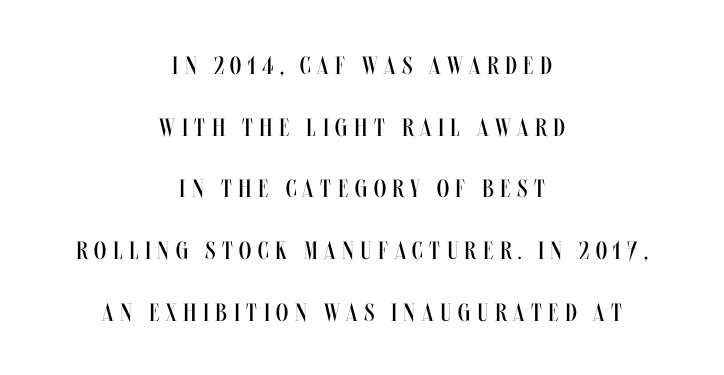
Horizontally, the lines are justified to the midpoint only. Tracking value appears strongly positive — letters spread wide. Weight: not bold — regular or lighter. Underline: absent.
